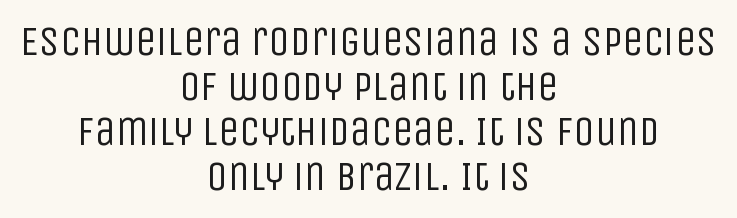
The image shows 42 px regular-weight, condensed sans-serif type, upright; set centered, tight line spacing (1.07x), normal letter spacing, not underlined; low stroke contrast and a large x-height.
